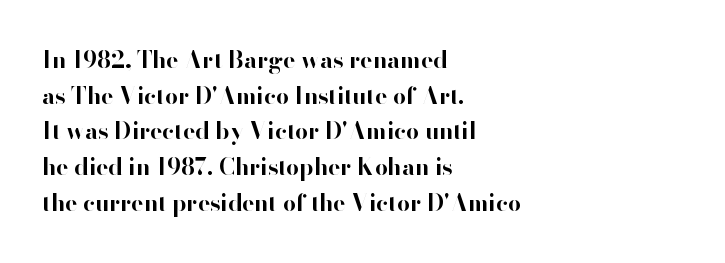
Q: Is the text bold? A: Yes.
Q: Is the text italic (slanted)? A: No, it is upright.
Q: Is the text underlined? A: No.
Q: How is the paragraph aligned? A: Left-aligned.
Q: Is the spacing between letters normal or unusually wide? A: Normal.
Q: Is the spacing between lines tight, normal or loose? A: Normal.
